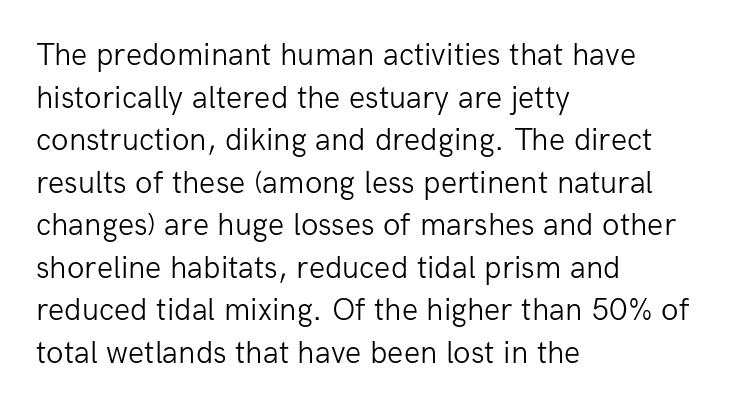
{"serif": "no", "italic": "no", "bold": "no", "weight": "light", "width": "normal", "stroke_contrast": "low", "x_height": "medium", "monospaced": "no", "underline": "no", "align": "left", "line_spacing": "normal", "line_spacing_ratio": 1.33, "letter_spacing": "normal", "letter_spacing_em": 0.0, "glyph_px": 32}
